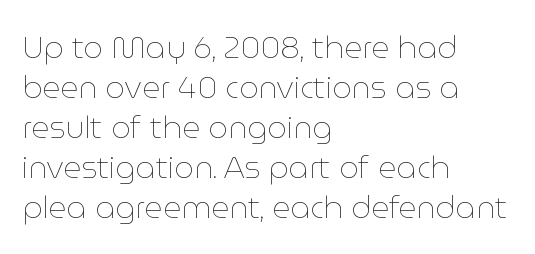
The image shows 31 px thin type, upright; set left-aligned, normal line spacing (1.29x), normal letter spacing, not underlined; low stroke contrast and a medium x-height.
